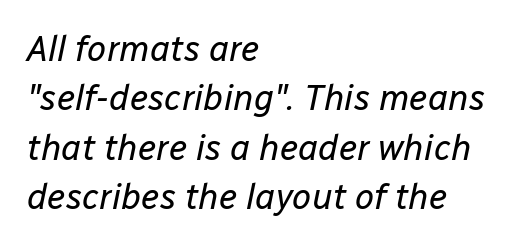
The leading is moderate, giving the passage an even texture. Short note: letters normally spaced. The lettering tilts uniformly, giving the passage an italic look. Short and long lines alike share a common starting point at left.
